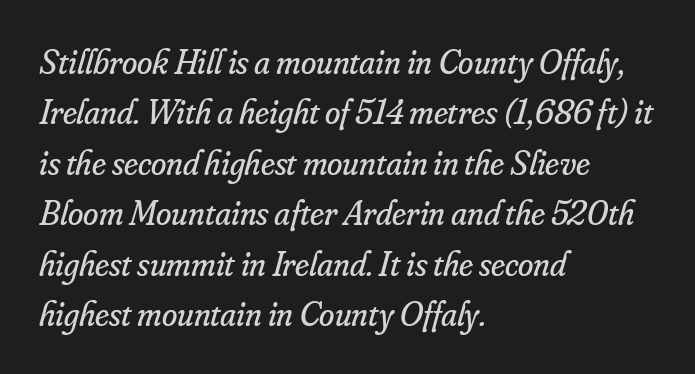
Q: Is the text bold? A: No.
Q: Is the text italic (slanted)? A: Yes, it leans right by about 16 degrees.
Q: Is the typeface a serif or a sans-serif typeface? A: Serif.
Q: Is the text underlined? A: No.
Q: How is the paragraph aligned? A: Left-aligned.
Q: Is the spacing between letters normal or unusually wide? A: Normal.
Q: Is the spacing between lines tight, normal or loose? A: Normal.
Q: Width (condensed, normal, or wide)? A: Normal.
Q: Stroke contrast? A: Low.
Q: x-height? A: Small.
Q: Monospaced? A: No.
